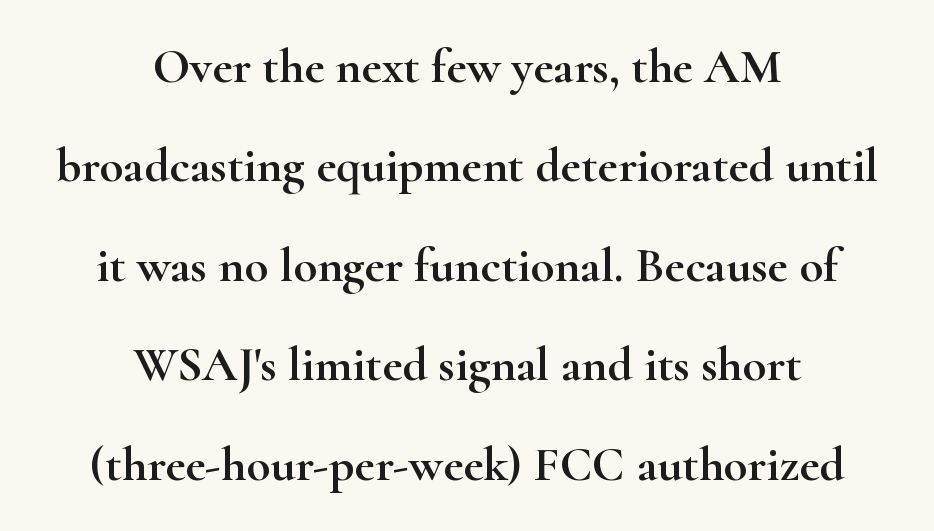
The image shows 49 px wide serif type, upright; set centered, loose line spacing (2.03x), normal letter spacing, not underlined; high stroke contrast and a small x-height.
